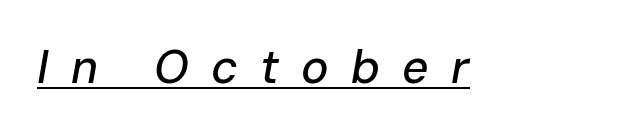
The image shows 46 px text type, italic (leaning right); set unusually wide letter spacing (+0.48 em), underlined; low stroke contrast and a medium x-height.
